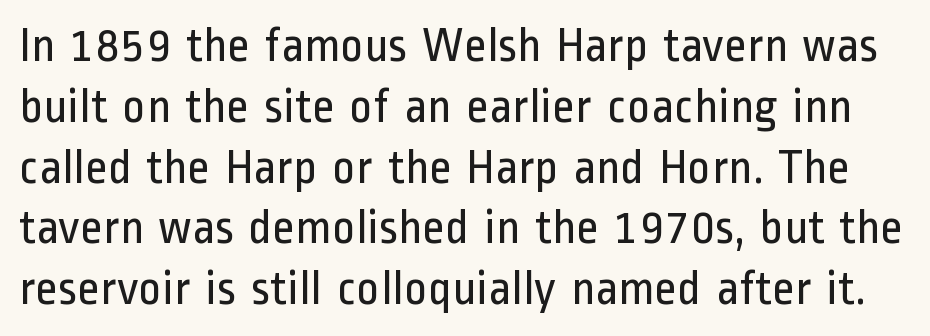
The image shows 49 px regular-weight, condensed sans-serif type, upright; set line spacing 1.24x, normal letter spacing, not underlined; low stroke contrast and a medium x-height.
